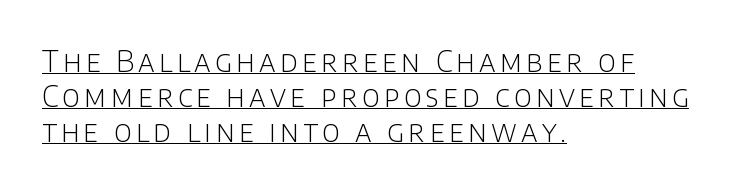
The image shows 29 px light sans-serif type, upright; set left-aligned, line spacing 1.2x, underlined; low stroke contrast and a large x-height.
